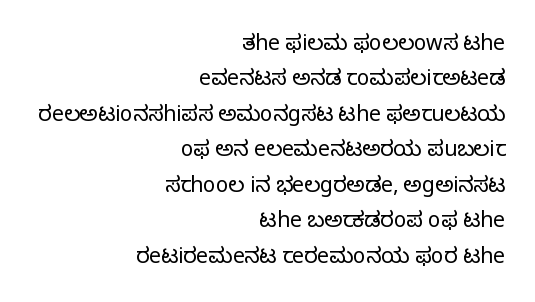
Q: Is the text bold? A: No.
Q: Is the text italic (slanted)? A: No, it is upright.
Q: Is the text underlined? A: No.
Q: How is the paragraph aligned? A: Right-aligned.
Q: Is the spacing between letters normal or unusually wide? A: Normal.
Q: Is the spacing between lines tight, normal or loose? A: Normal.
